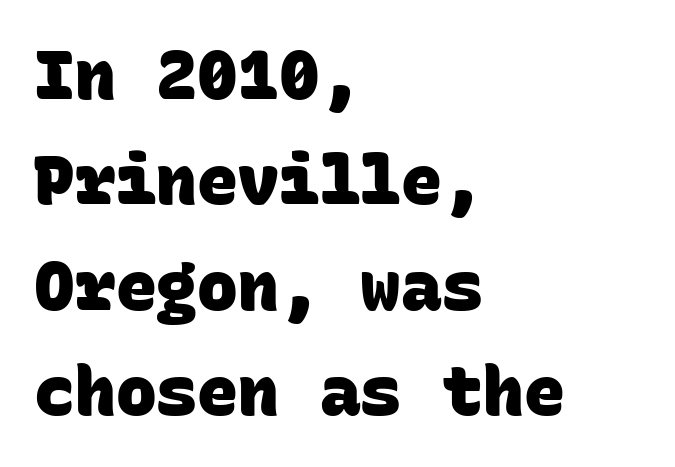
Q: Is the text bold? A: Yes.
Q: Is the typeface a serif or a sans-serif typeface? A: Sans-serif.
Q: Is the text underlined? A: No.
Q: How is the paragraph aligned? A: Left-aligned.
Q: Is the spacing between letters normal or unusually wide? A: Normal.
Q: Is the spacing between lines tight, normal or loose? A: Normal.
Q: Width (condensed, normal, or wide)? A: Normal.
Q: Stroke contrast? A: Low.
Q: x-height? A: Large.
Q: Monospaced? A: Yes.
